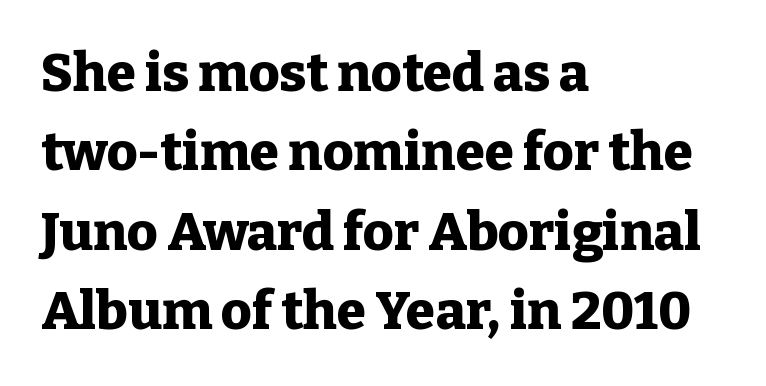
The image shows 53 px heavy serif type, upright; set left-aligned, normal line spacing (1.5x), normal letter spacing, not underlined; low stroke contrast and a medium x-height.
